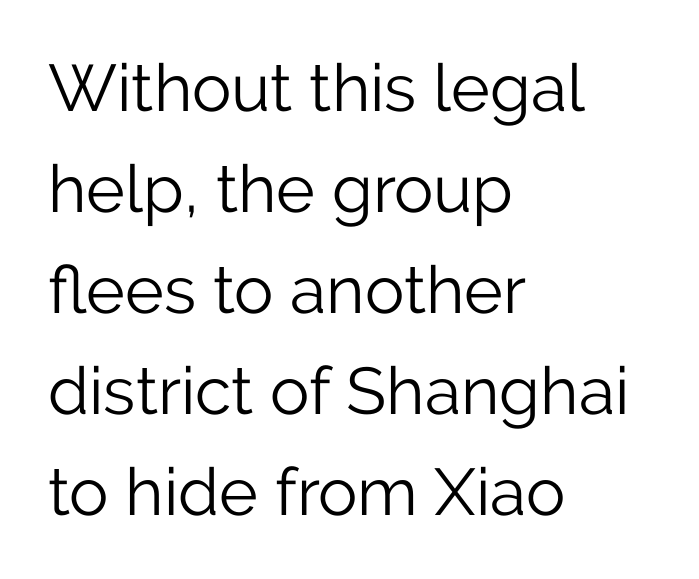
The image shows 66 px light sans-serif type, upright; set left-aligned, normal line spacing (1.53x), normal letter spacing, not underlined; low stroke contrast and a medium x-height.
